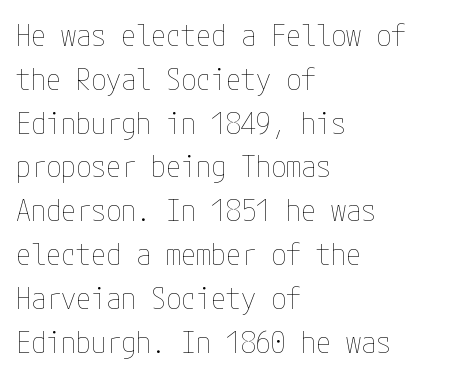
Q: Is the text bold? A: No.
Q: Is the text italic (slanted)? A: No, it is upright.
Q: Is the text underlined? A: No.
Q: How is the paragraph aligned? A: Left-aligned.
Q: Is the spacing between letters normal or unusually wide? A: Normal.
Q: Is the spacing between lines tight, normal or loose? A: Normal.
Q: Width (condensed, normal, or wide)? A: Condensed.
Q: Stroke contrast? A: Low.
Q: x-height? A: Medium.
